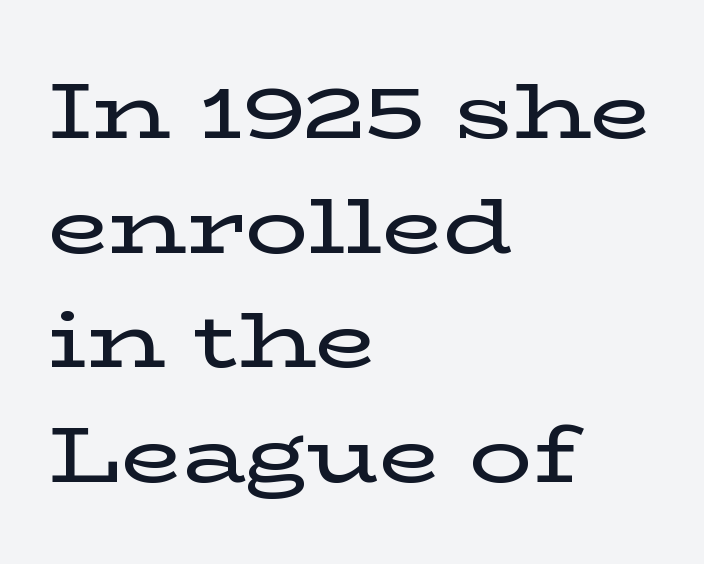
The image shows 79 px wide serif type, upright; set left-aligned, normal line spacing (1.45x), normal letter spacing, not underlined; low stroke contrast and a medium x-height.
